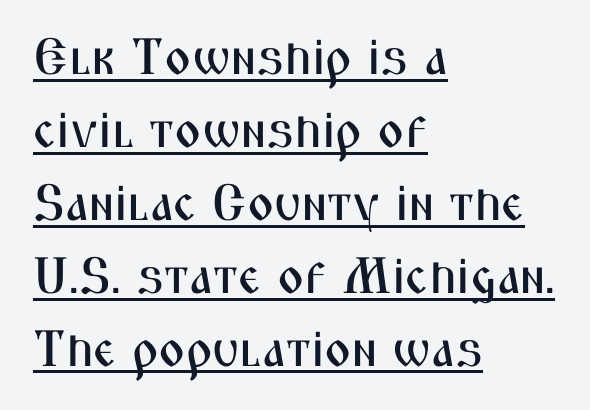
Q: Is the text italic (slanted)? A: No, it is upright.
Q: Is the typeface a serif or a sans-serif typeface? A: Sans-serif.
Q: Is the text underlined? A: Yes.
Q: How is the paragraph aligned? A: Left-aligned.
Q: Is the spacing between letters normal or unusually wide? A: Normal.
Q: Is the spacing between lines tight, normal or loose? A: Normal.
Q: Width (condensed, normal, or wide)? A: Condensed.
Q: Stroke contrast? A: Medium.
Q: x-height? A: Medium.
Q: Monospaced? A: No.
